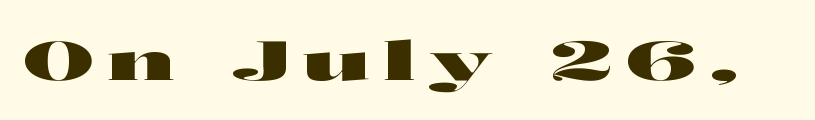
Q: Is the text italic (slanted)? A: No, it is upright.
Q: Is the typeface a serif or a sans-serif typeface? A: Sans-serif.
Q: Is the text underlined? A: No.
Q: Is the spacing between letters normal or unusually wide? A: Unusually wide.
Q: Width (condensed, normal, or wide)? A: Wide.
Q: Stroke contrast? A: High.
Q: x-height? A: Medium.
Q: Monospaced? A: No.
